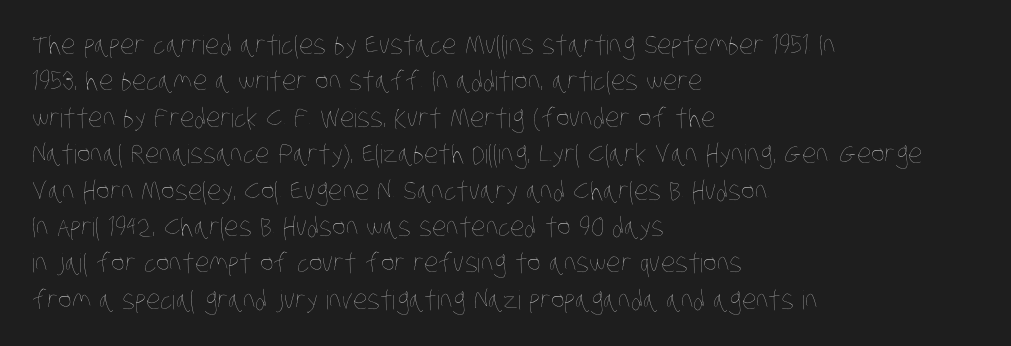
The image shows 26 px text type; set left-aligned, normal line spacing (1.4x), normal letter spacing, not underlined.
